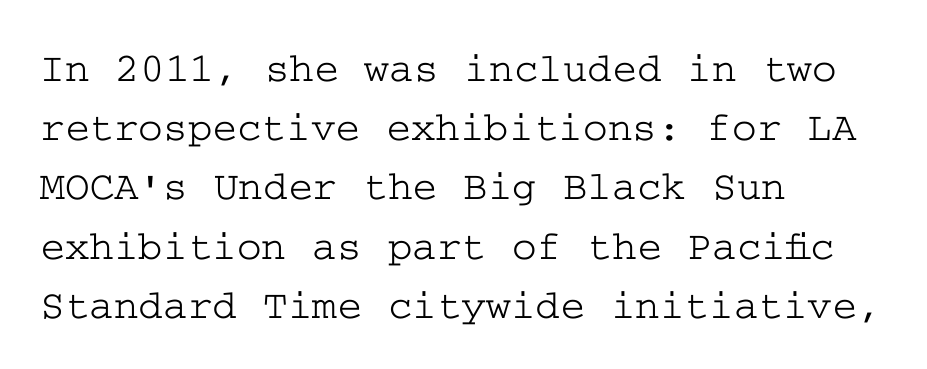
Each letter's strokes conclude with small projecting serifs. Rows of type keep a routine distance in the vertical direction. The passage shown is not underscored anywhere. A roman cut, with each character standing at attention.
